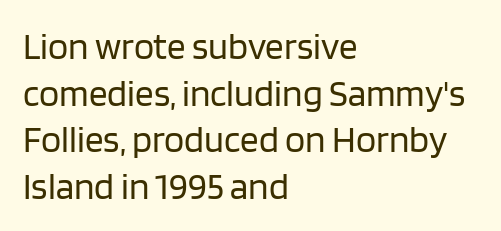
The image shows 37 px regular-weight sans-serif type, upright; set left-aligned, normal line spacing (1.26x), normal letter spacing, not underlined; low stroke contrast and a large x-height.
